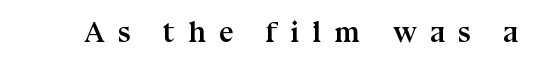
Q: Is the text bold? A: Yes.
Q: Is the text italic (slanted)? A: No, it is upright.
Q: Is the typeface a serif or a sans-serif typeface? A: Serif.
Q: Is the text underlined? A: No.
Q: Is the spacing between letters normal or unusually wide? A: Unusually wide.
Q: Width (condensed, normal, or wide)? A: Normal.
Q: Stroke contrast? A: Medium.
Q: x-height? A: Medium.
Q: Monospaced? A: No.
